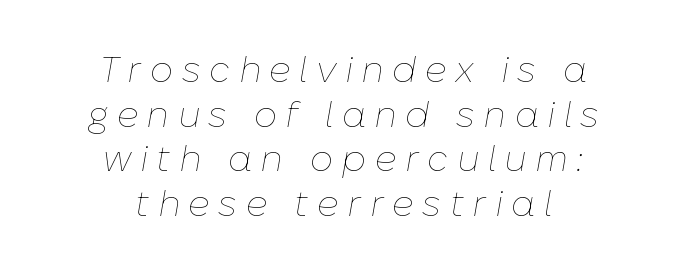
Q: Is the text bold? A: No.
Q: Is the text italic (slanted)? A: Yes, it leans right by about 10 degrees.
Q: Is the text underlined? A: No.
Q: How is the paragraph aligned? A: Centered.
Q: Is the spacing between letters normal or unusually wide? A: Unusually wide.
Q: Width (condensed, normal, or wide)? A: Normal.
Q: Stroke contrast? A: Low.
Q: x-height? A: Medium.
Q: Monospaced? A: No.
